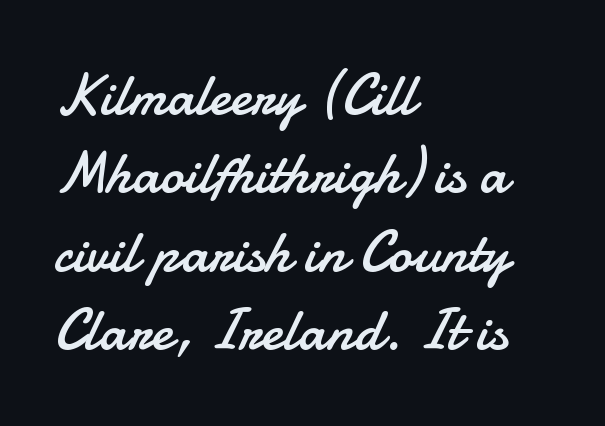
Q: Is the text bold? A: No.
Q: Is the text italic (slanted)? A: Yes.
Q: Is the typeface a serif or a sans-serif typeface? A: Sans-serif.
Q: Is the text underlined? A: No.
Q: How is the paragraph aligned? A: Left-aligned.
Q: Is the spacing between letters normal or unusually wide? A: Normal.
Q: Is the spacing between lines tight, normal or loose? A: Normal.
Q: Width (condensed, normal, or wide)? A: Normal.
Q: Stroke contrast? A: Low.
Q: x-height? A: Small.
Q: Monospaced? A: No.
